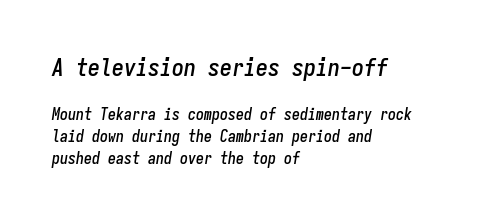
The upper block of text is set noticeably larger than the block beneath it. Tracking here is standard; glyphs follow each other at the usual distance. Which margin do the lines hug? The left one — the right edge is uneven. Descender tails drop into unmarked territory. Looking at the ascenders, they clearly lean. Summary of vertical rhythm: regular, with standard interline spacing.
